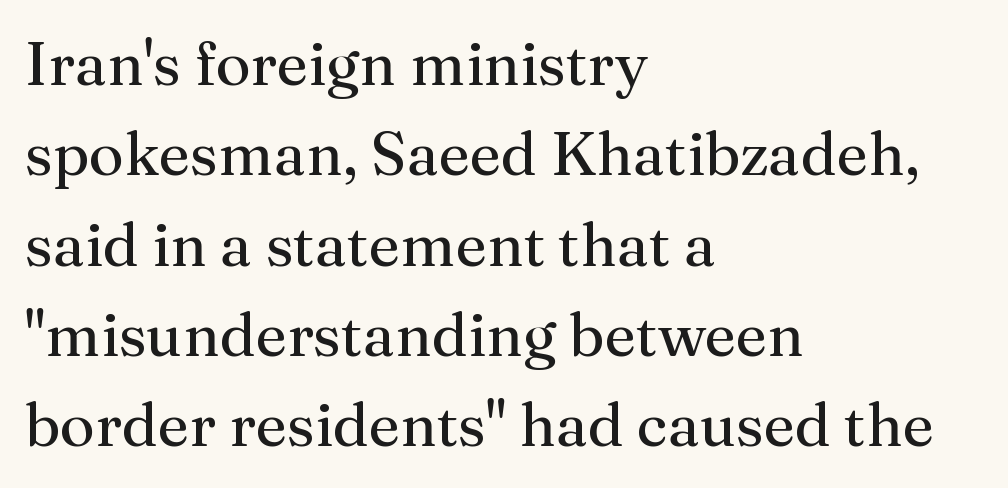
{"serif": "yes", "italic": "no", "bold": "no", "weight": "regular", "width": "normal", "stroke_contrast": "medium", "x_height": "medium", "monospaced": "no", "underline": "no", "align": "left", "line_spacing": "normal", "line_spacing_ratio": 1.48, "letter_spacing": "normal", "letter_spacing_em": 0.0, "glyph_px": 61}
